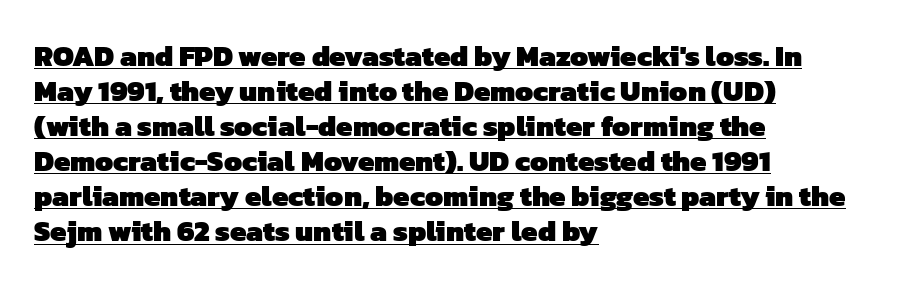
{"serif": "no", "bold": "yes", "weight": "heavy", "width": "normal", "stroke_contrast": "low", "x_height": "medium", "monospaced": "no", "underline": "yes", "align": "left", "line_spacing_ratio": 1.21, "letter_spacing": "normal", "letter_spacing_em": 0.0, "glyph_px": 29}
